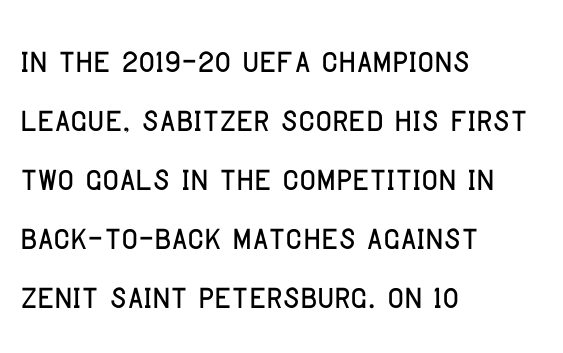
Q: Is the text italic (slanted)? A: No, it is upright.
Q: Is the typeface a serif or a sans-serif typeface? A: Sans-serif.
Q: Is the text underlined? A: No.
Q: How is the paragraph aligned? A: Left-aligned.
Q: Is the spacing between letters normal or unusually wide? A: Normal.
Q: Is the spacing between lines tight, normal or loose? A: Normal.
Q: Width (condensed, normal, or wide)? A: Condensed.
Q: Stroke contrast? A: Low.
Q: x-height? A: Large.
Q: Monospaced? A: No.
